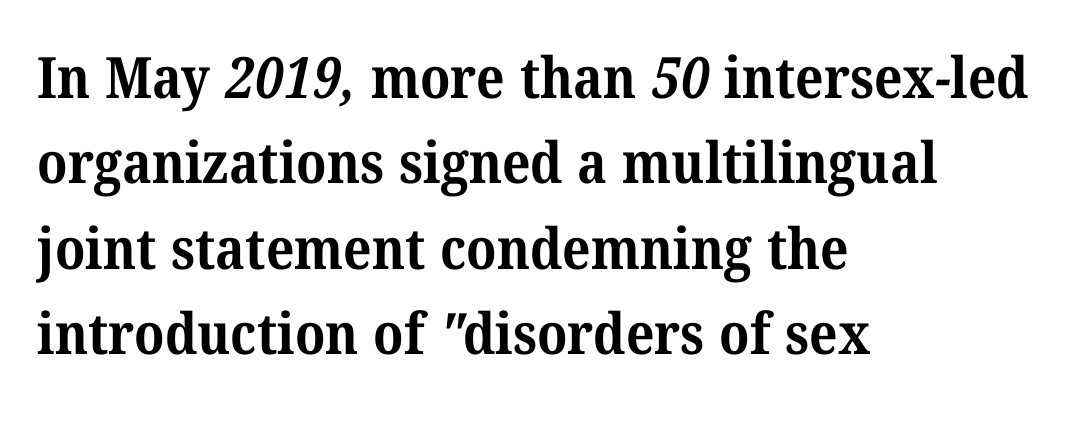
{"serif": "yes", "bold": "yes", "weight": "bold", "width": "normal", "stroke_contrast": "medium", "x_height": "medium", "monospaced": "no", "underline": "no", "align": "left", "line_spacing": "normal", "line_spacing_ratio": 1.5, "letter_spacing": "normal", "letter_spacing_em": 0.0, "glyph_px": 57}
